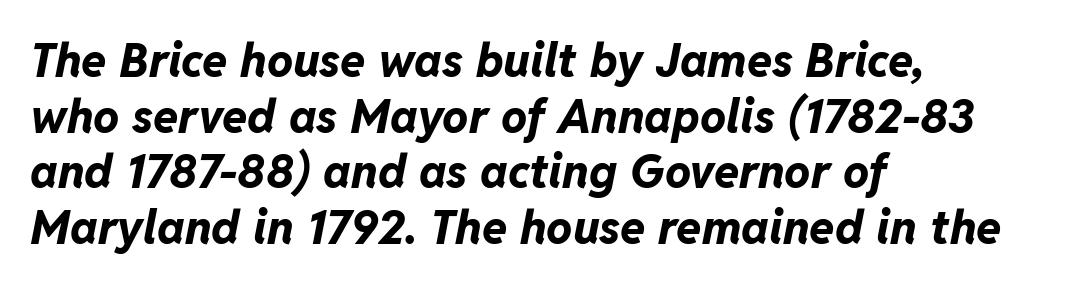
Q: Is the text bold? A: Yes.
Q: Is the text italic (slanted)? A: Yes, it leans right by about 11 degrees.
Q: Is the text underlined? A: No.
Q: How is the paragraph aligned? A: Left-aligned.
Q: Is the spacing between letters normal or unusually wide? A: Normal.
Q: Width (condensed, normal, or wide)? A: Normal.
Q: Stroke contrast? A: Low.
Q: x-height? A: Medium.
Q: Monospaced? A: No.
